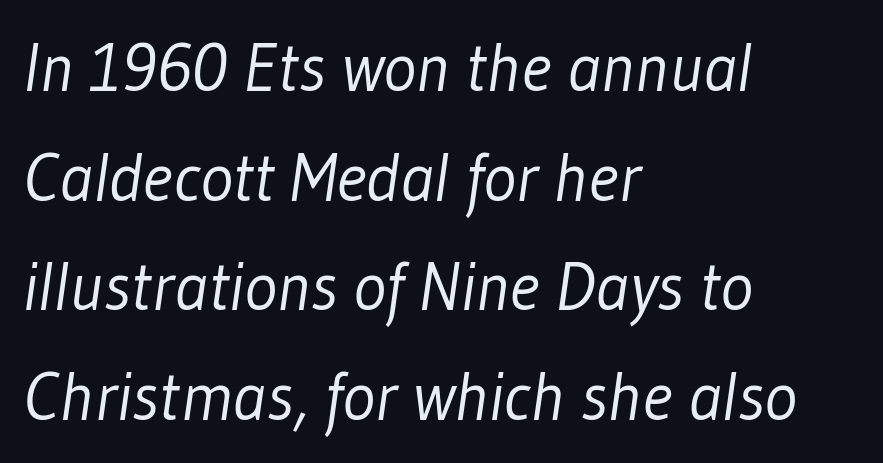
The image shows 69 px light, condensed sans-serif type; set left-aligned, normal line spacing (1.59x), normal letter spacing, not underlined; low stroke contrast and a medium x-height.
